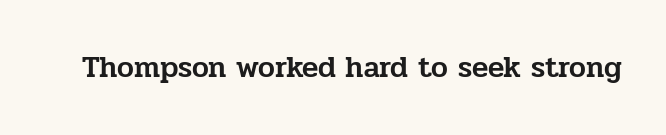
{"serif": "yes", "italic": "no", "width": "normal", "stroke_contrast": "low", "x_height": "medium", "monospaced": "no", "underline": "no", "letter_spacing": "normal", "letter_spacing_em": 0.0, "glyph_px": 30}
